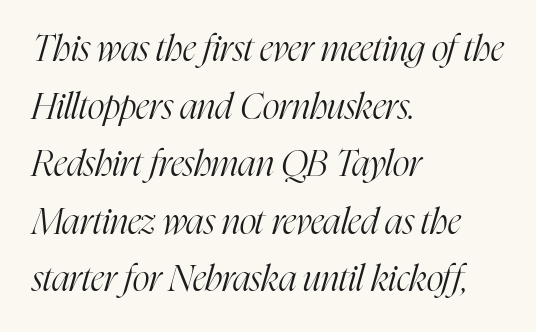
The image shows 36 px light, condensed serif type, italic (leaning right); set left-aligned, normal line spacing (1.6x), normal letter spacing, not underlined; high stroke contrast and a medium x-height.
